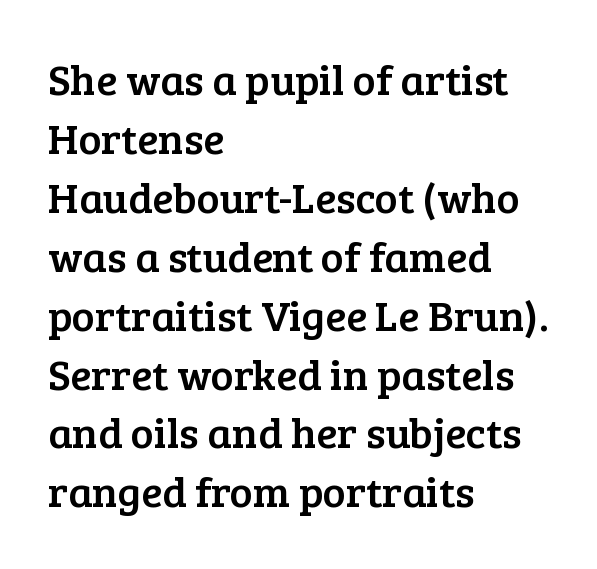
The image shows 43 px serif type, upright; set left-aligned, normal line spacing (1.37x), normal letter spacing, not underlined; low stroke contrast and a medium x-height.
